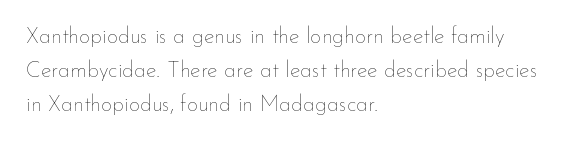
Q: Is the text bold? A: No.
Q: Is the text italic (slanted)? A: No, it is upright.
Q: Is the text underlined? A: No.
Q: How is the paragraph aligned? A: Left-aligned.
Q: Is the spacing between letters normal or unusually wide? A: Normal.
Q: Is the spacing between lines tight, normal or loose? A: Normal.
